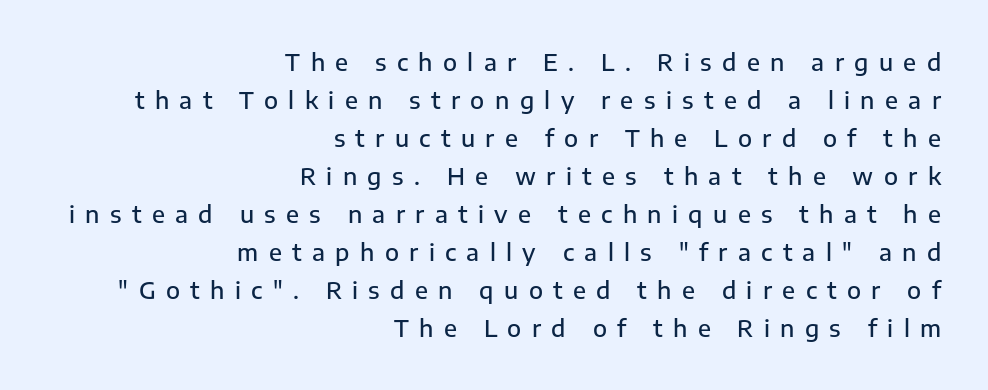
Q: Is the text bold? A: Semi-bold.
Q: Is the text italic (slanted)? A: No, it is upright.
Q: Is the text underlined? A: No.
Q: How is the paragraph aligned? A: Right-aligned.
Q: Is the spacing between letters normal or unusually wide? A: Unusually wide.
Q: Is the spacing between lines tight, normal or loose? A: Normal.
